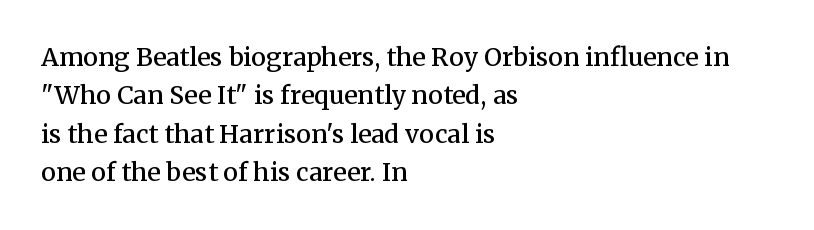
Q: Is the text bold? A: Semi-bold.
Q: Is the text italic (slanted)? A: No, it is upright.
Q: Is the text underlined? A: No.
Q: How is the paragraph aligned? A: Left-aligned.
Q: Is the spacing between letters normal or unusually wide? A: Normal.
Q: Is the spacing between lines tight, normal or loose? A: Normal.
